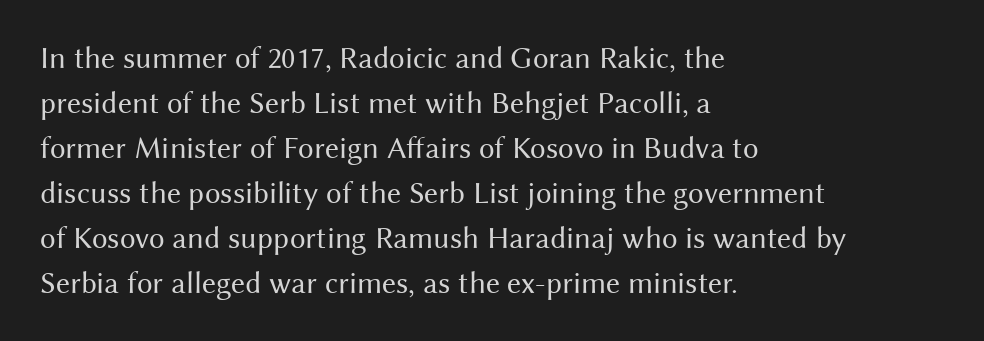
{"serif": "no", "italic": "no", "bold": "no", "weight": "regular", "width": "normal", "stroke_contrast": "medium", "x_height": "medium", "monospaced": "no", "underline": "no", "align": "left", "line_spacing": "normal", "line_spacing_ratio": 1.45, "letter_spacing": "normal", "letter_spacing_em": 0.0, "glyph_px": 31}
